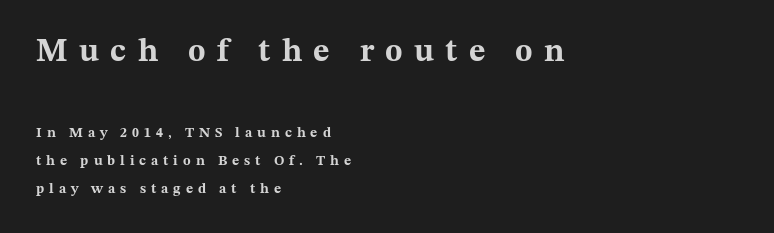
Is the type bold? Yes — the strokes are clearly thick and heavy. Visually, the top section dominates because its glyphs are scaled up. Horizontal bands of white between lines are thick stripes. Examine the stroke ends and you'll spot serifs. The rendering uses natural spacing where letterforms have individual widths. The gap between lines stays unmarked.
